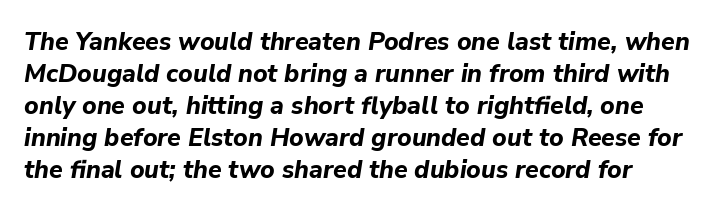
The image shows 25 px bold type, italic (leaning right); set left-aligned, normal line spacing (1.28x), normal letter spacing, not underlined.
